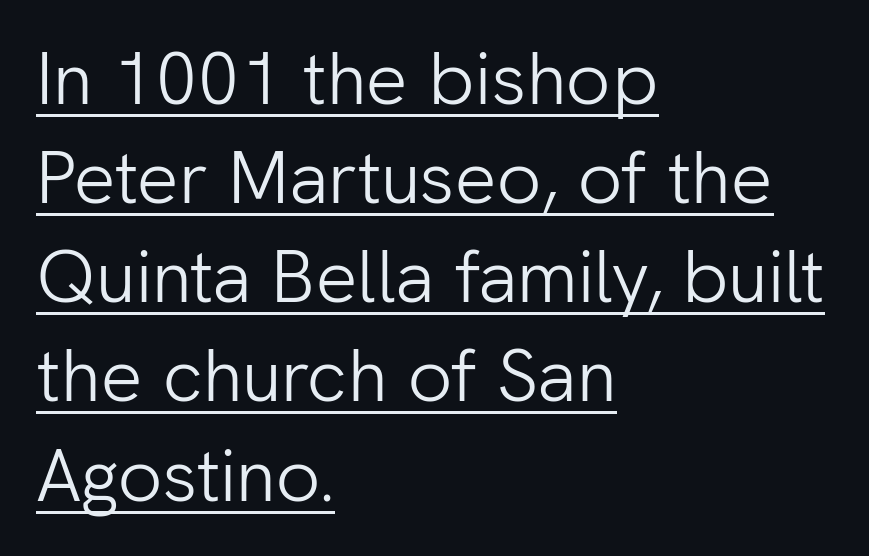
Rows of type keep a routine distance in the vertical direction. The axis of the letterforms is exactly vertical. Nobody touched the tracking dial on this one. One-word summary of the alignment: left. This reads as an unemphasized weight, regular at the heaviest. A baseline rule has been typeset under these characters.
